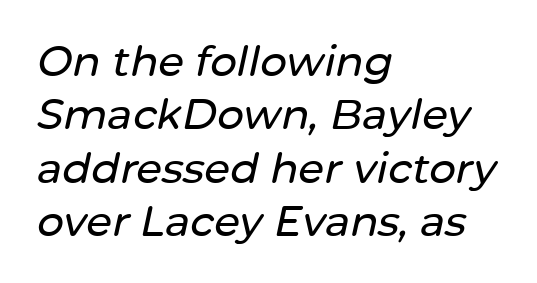
The image shows 42 px text type, italic (leaning right); set left-aligned, normal line spacing (1.27x), normal letter spacing, not underlined; low stroke contrast and a medium x-height.
